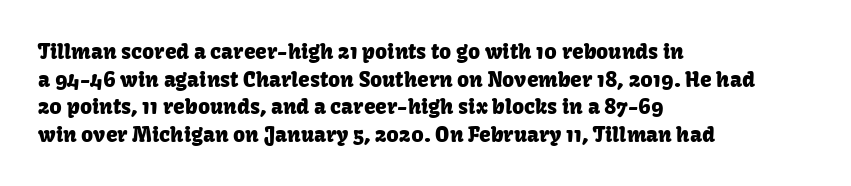
{"italic": "no", "underline": "no", "align": "left", "line_spacing": "normal", "line_spacing_ratio": 1.31, "letter_spacing": "normal", "letter_spacing_em": 0.0, "glyph_px": 21}
